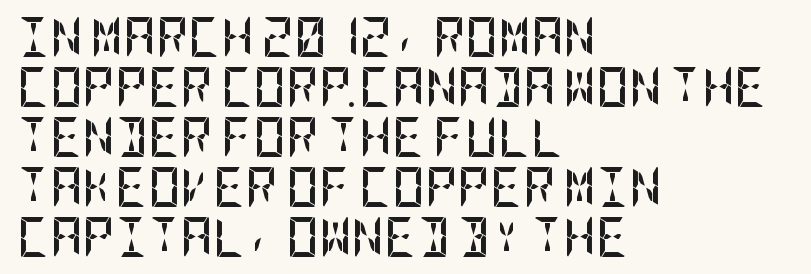
There is no visible air inserted between adjacent glyphs. If you measured baseline to baseline, you'd find a middling distance. Italic? Not at all — the glyphs are vertical. The rag falls on the right side of this text block. Each glyph is drawn with heavy, bold strokes. Words float on clear page, feet unadorned.
